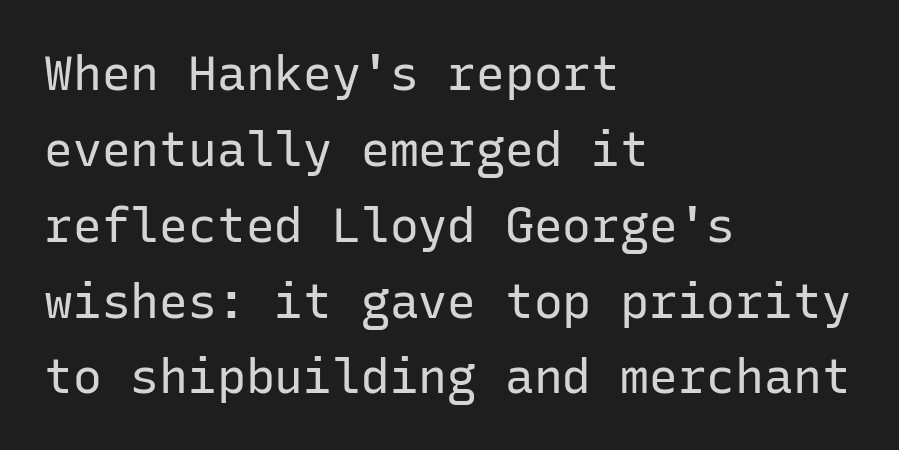
Q: Is the text bold? A: No.
Q: Is the text italic (slanted)? A: No, it is upright.
Q: Is the typeface a serif or a sans-serif typeface? A: Sans-serif.
Q: Is the text underlined? A: No.
Q: How is the paragraph aligned? A: Left-aligned.
Q: Is the spacing between letters normal or unusually wide? A: Normal.
Q: Is the spacing between lines tight, normal or loose? A: Normal.
Q: Width (condensed, normal, or wide)? A: Normal.
Q: Stroke contrast? A: Low.
Q: x-height? A: Medium.
Q: Monospaced? A: Yes.
